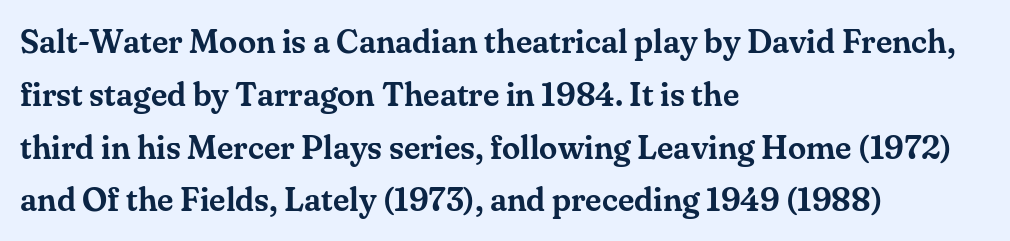
The image shows 33 px serif type, upright; set left-aligned, normal line spacing (1.6x), normal letter spacing, not underlined; medium stroke contrast and a small x-height.
